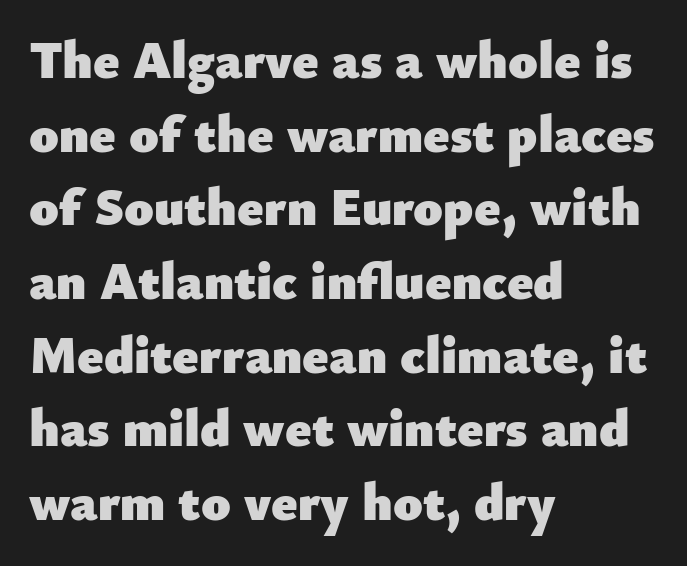
{"serif": "no", "italic": "no", "bold": "yes", "weight": "heavy", "width": "normal", "stroke_contrast": "low", "x_height": "small", "monospaced": "no", "underline": "no", "align": "left", "line_spacing": "normal", "line_spacing_ratio": 1.39, "letter_spacing": "normal", "letter_spacing_em": 0.0, "glyph_px": 53}
